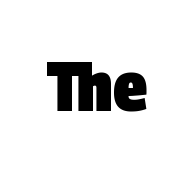
Q: Is the text bold? A: Yes.
Q: Is the typeface a serif or a sans-serif typeface? A: Sans-serif.
Q: Is the text underlined? A: No.
Q: Is the spacing between letters normal or unusually wide? A: Normal.
Q: Width (condensed, normal, or wide)? A: Condensed.
Q: Stroke contrast? A: Low.
Q: x-height? A: Large.
Q: Monospaced? A: No.
